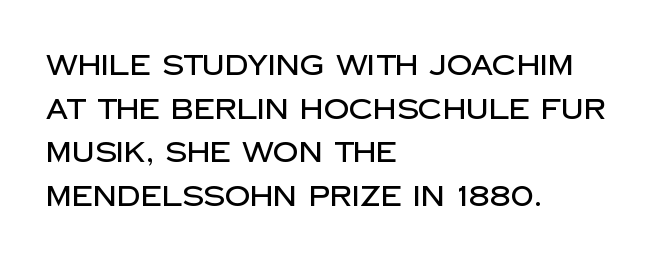
The image shows 28 px sans-serif type, upright; set left-aligned, normal line spacing (1.56x), normal letter spacing, not underlined; low stroke contrast and a large x-height.
